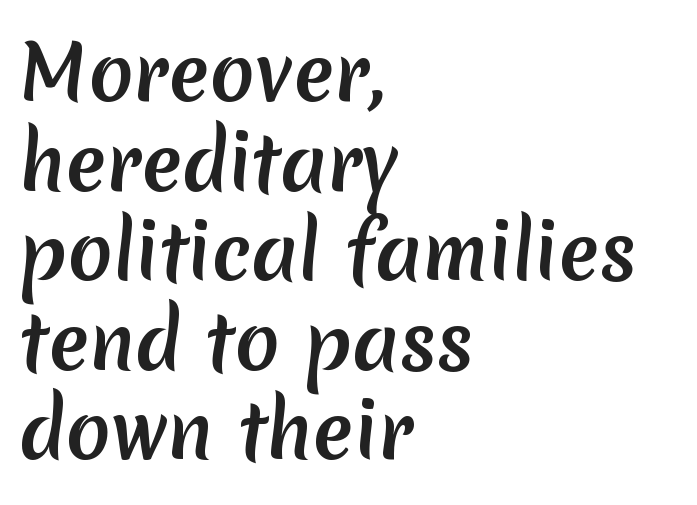
Q: Is the typeface a serif or a sans-serif typeface? A: Sans-serif.
Q: Is the text underlined? A: No.
Q: How is the paragraph aligned? A: Left-aligned.
Q: Is the spacing between letters normal or unusually wide? A: Normal.
Q: Width (condensed, normal, or wide)? A: Normal.
Q: Stroke contrast? A: Medium.
Q: x-height? A: Medium.
Q: Monospaced? A: No.
